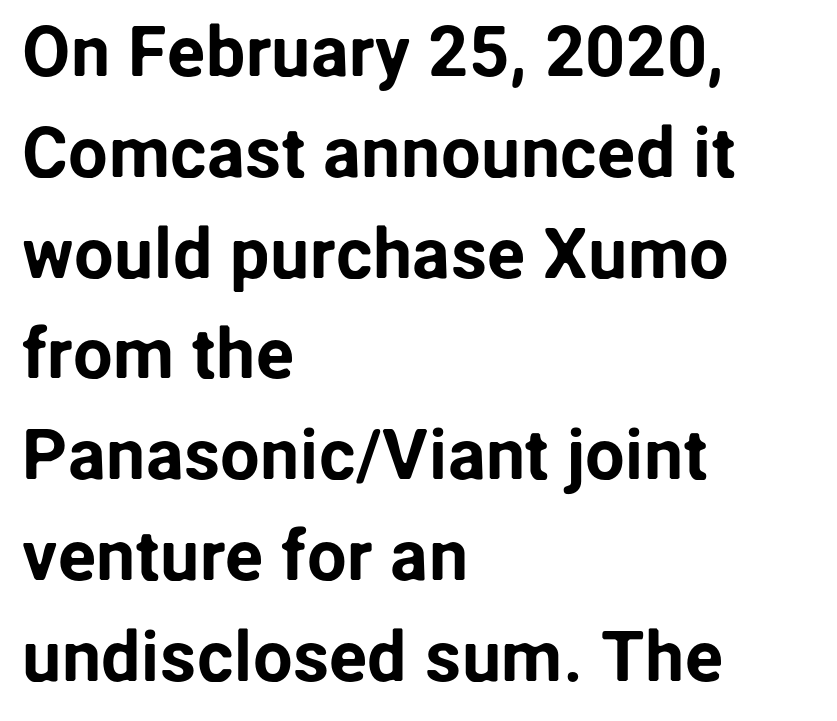
Looks like regular typesetting: each glyph gets only the width it needs. Every stem runs plumb, perpendicular to the baseline. Observe the ordinary spacing: letters are neighbours, not strangers. Leading: standard.
